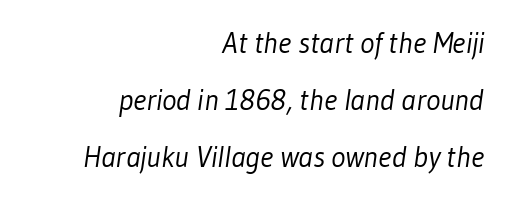
{"serif": "no", "bold": "no", "weight": "light", "width": "condensed", "stroke_contrast": "low", "x_height": "medium", "monospaced": "no", "underline": "no", "align": "right", "line_spacing": "loose", "line_spacing_ratio": 1.9, "letter_spacing": "normal", "letter_spacing_em": 0.0, "glyph_px": 30}
